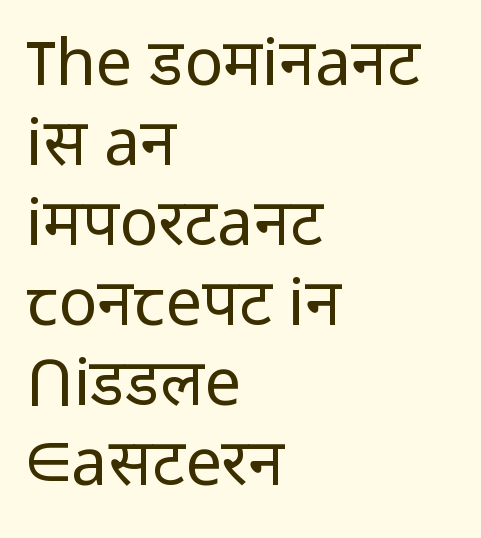
Q: Is the text bold? A: No.
Q: Is the text italic (slanted)? A: No, it is upright.
Q: Is the typeface a serif or a sans-serif typeface? A: Sans-serif.
Q: Is the text underlined? A: No.
Q: How is the paragraph aligned? A: Left-aligned.
Q: Is the spacing between letters normal or unusually wide? A: Normal.
Q: Width (condensed, normal, or wide)? A: Normal.
Q: Stroke contrast? A: Low.
Q: x-height? A: Medium.
Q: Monospaced? A: No.
